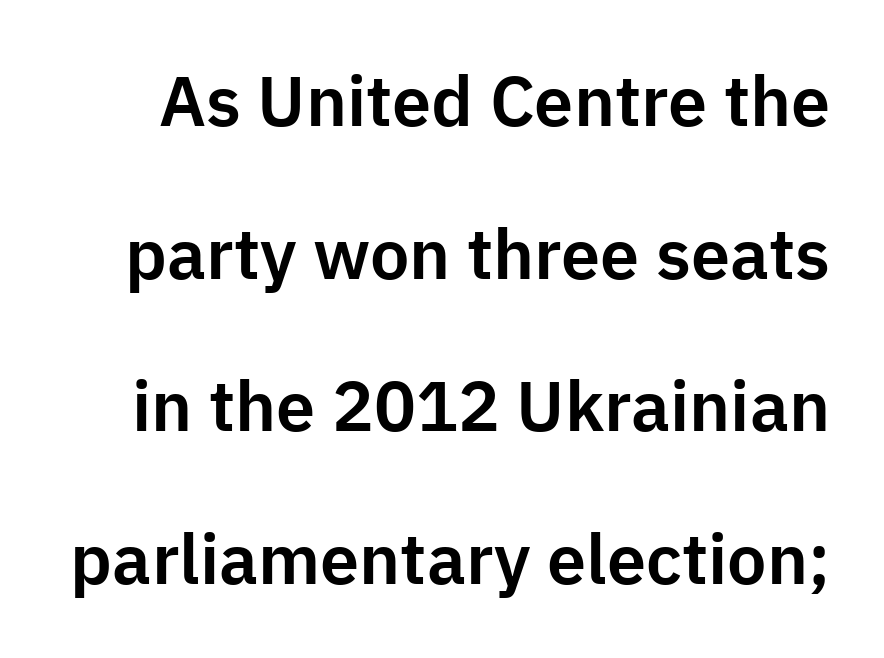
Q: Is the text italic (slanted)? A: No, it is upright.
Q: Is the typeface a serif or a sans-serif typeface? A: Sans-serif.
Q: Is the text underlined? A: No.
Q: Is the spacing between letters normal or unusually wide? A: Normal.
Q: Is the spacing between lines tight, normal or loose? A: Loose.
Q: Width (condensed, normal, or wide)? A: Normal.
Q: Stroke contrast? A: Low.
Q: x-height? A: Medium.
Q: Monospaced? A: No.
